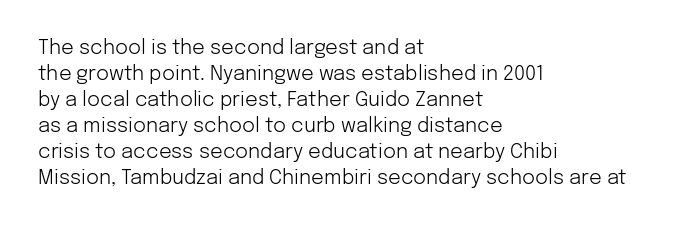
{"italic": "no", "bold": "no", "underline": "no", "align": "left", "line_spacing": "normal", "line_spacing_ratio": 1.3, "letter_spacing": "normal", "letter_spacing_em": 0.0, "glyph_px": 20}
